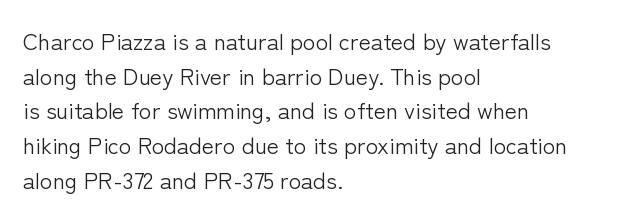
{"italic": "no", "bold": "no", "underline": "no", "align": "left", "line_spacing": "normal", "line_spacing_ratio": 1.51, "letter_spacing": "normal", "letter_spacing_em": 0.0, "glyph_px": 23}
